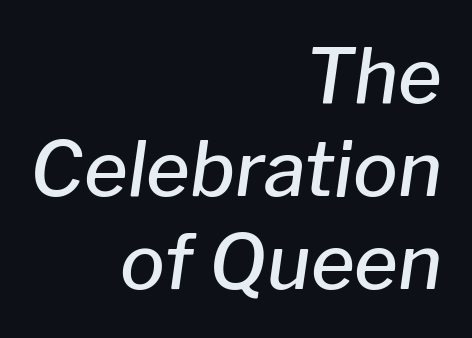
The specimen omits any rule beneath the text block's lines. Characters are canted at an angle relative to the baseline's perpendicular. Summary of weight: moderately heavy, a semibold. Typeset ragged left — the right edge is the straight one. Do the characters align in a grid? No, the font is proportional. The passage shown has conventional tracking throughout.
